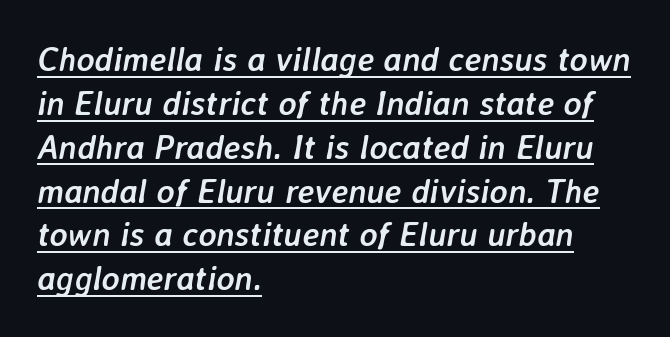
{"italic": "yes", "lean": "right", "slant_degrees": 7, "bold": "yes", "weight": "semibold", "width": "normal", "stroke_contrast": "low", "x_height": "medium", "monospaced": "no", "underline": "yes", "align": "left", "line_spacing": "normal", "line_spacing_ratio": 1.29, "letter_spacing": "normal", "letter_spacing_em": 0.0, "glyph_px": 34}
